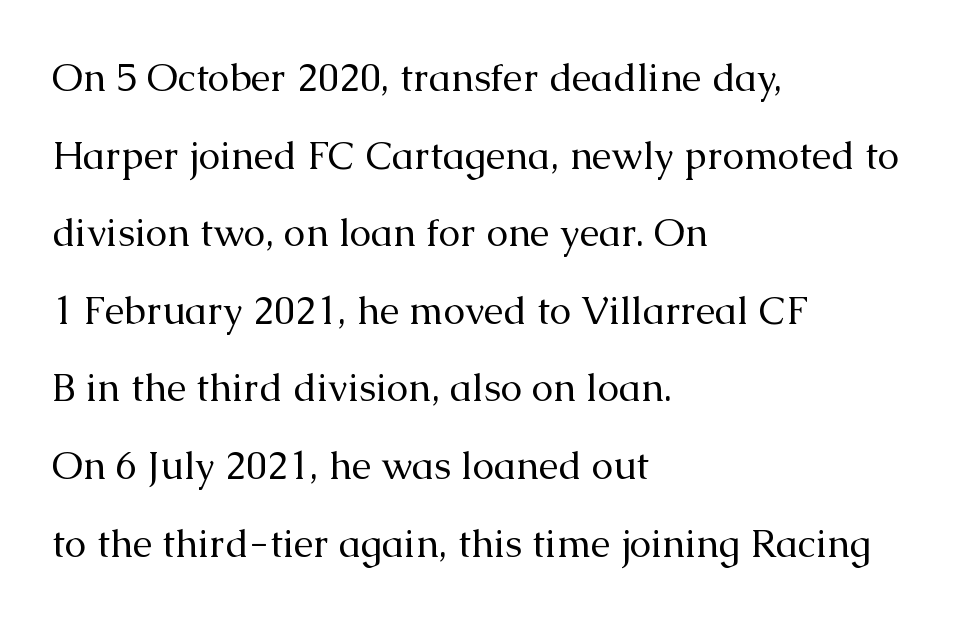
Each letter keeps its own natural width here, so spacing adapts to shape. The rendering uses a large line-height, opening up the rows. Nothing heavy about these letters — not bold at all. The font's upright variant was chosen for this text. Nobody drew a line under any word here.
